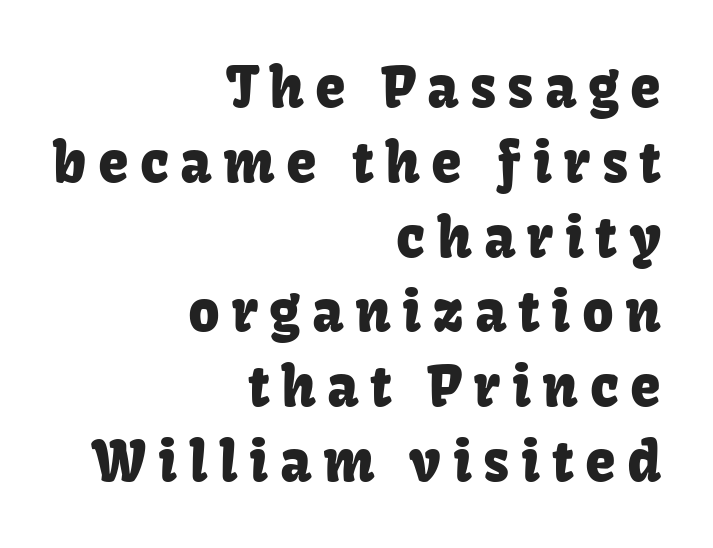
The image shows 55 px sans-serif type, upright; set right-aligned, normal line spacing (1.36x), unusually wide letter spacing (+0.21 em), not underlined; low stroke contrast and a medium x-height.
